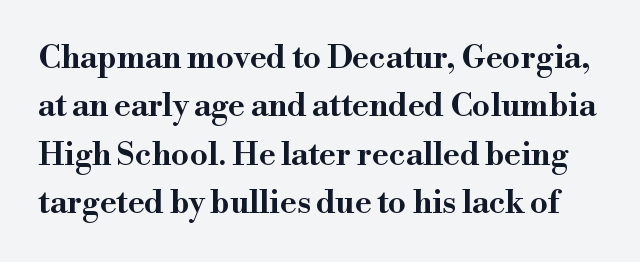
Every stem runs plumb, perpendicular to the baseline. This sample has the flowing, uneven cadence of proportional lettering. Old-style or modern, the face here clearly has serifs. The passage shown stacks its lines at a standard gap. A typesetter would call this zero additional tracking.
